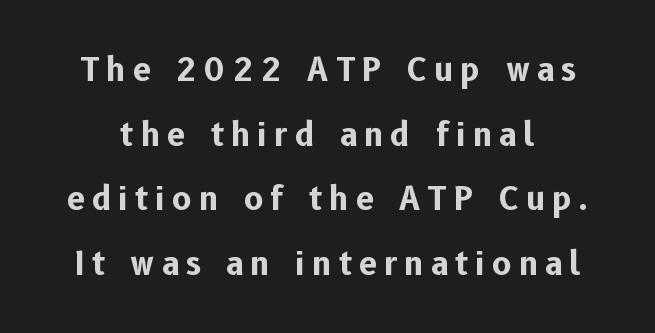
{"serif": "no", "italic": "no", "bold": "yes", "weight": "bold", "width": "normal", "stroke_contrast": "low", "x_height": "medium", "monospaced": "no", "underline": "no", "line_spacing": "loose", "line_spacing_ratio": 2.02, "letter_spacing": "wide", "letter_spacing_em": 0.23, "glyph_px": 32}
